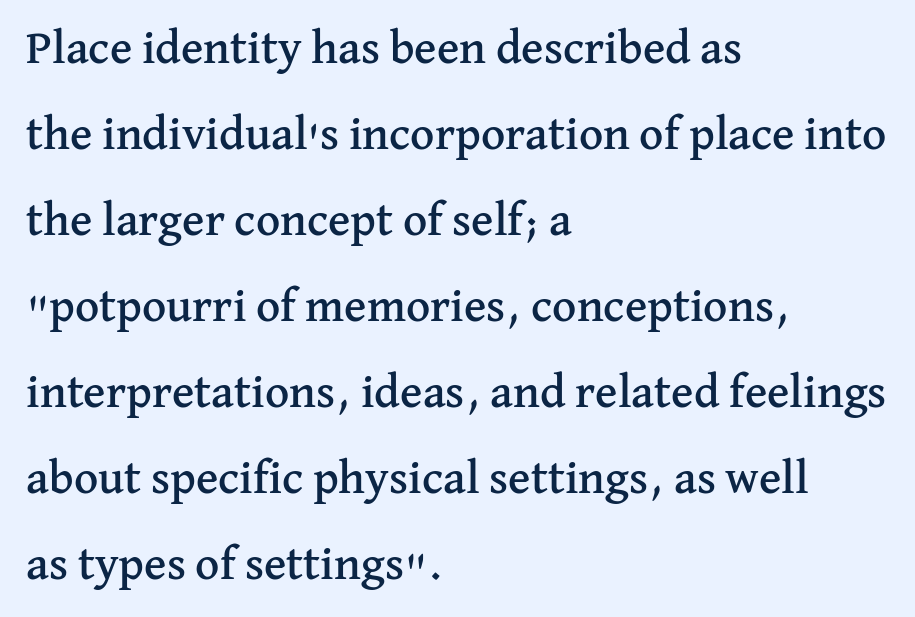
{"serif": "yes", "italic": "no", "width": "normal", "stroke_contrast": "medium", "x_height": "medium", "monospaced": "no", "underline": "no", "align": "left", "line_spacing_ratio": 1.83, "letter_spacing": "normal", "letter_spacing_em": 0.0, "glyph_px": 47}
